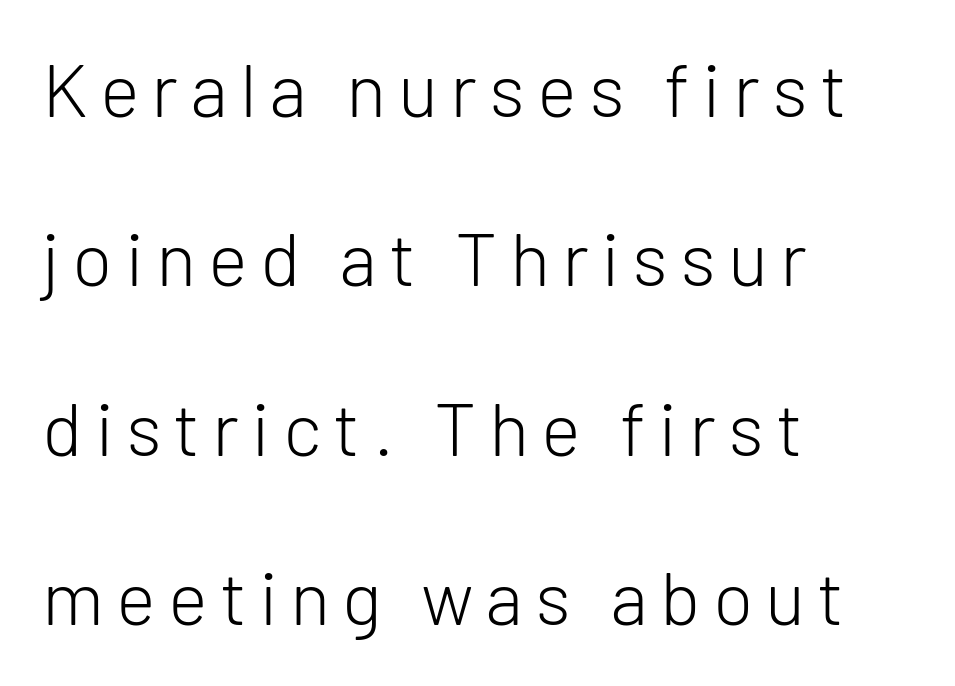
Q: Is the text bold? A: No.
Q: Is the text italic (slanted)? A: No, it is upright.
Q: Is the typeface a serif or a sans-serif typeface? A: Sans-serif.
Q: Is the text underlined? A: No.
Q: How is the paragraph aligned? A: Left-aligned.
Q: Is the spacing between lines tight, normal or loose? A: Loose.
Q: Width (condensed, normal, or wide)? A: Normal.
Q: Stroke contrast? A: Low.
Q: x-height? A: Medium.
Q: Monospaced? A: No.
